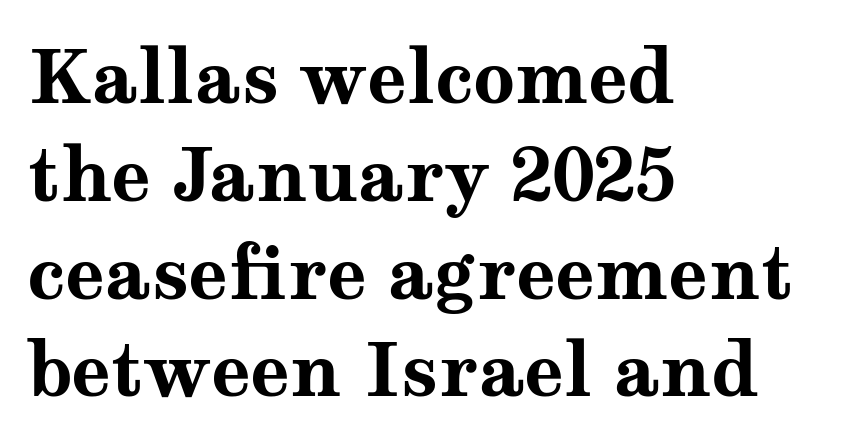
{"serif": "yes", "italic": "no", "bold": "yes", "weight": "bold", "width": "wide", "stroke_contrast": "medium", "x_height": "medium", "monospaced": "no", "underline": "no", "align": "left", "line_spacing": "normal", "line_spacing_ratio": 1.34, "letter_spacing": "normal", "letter_spacing_em": 0.0, "glyph_px": 73}
